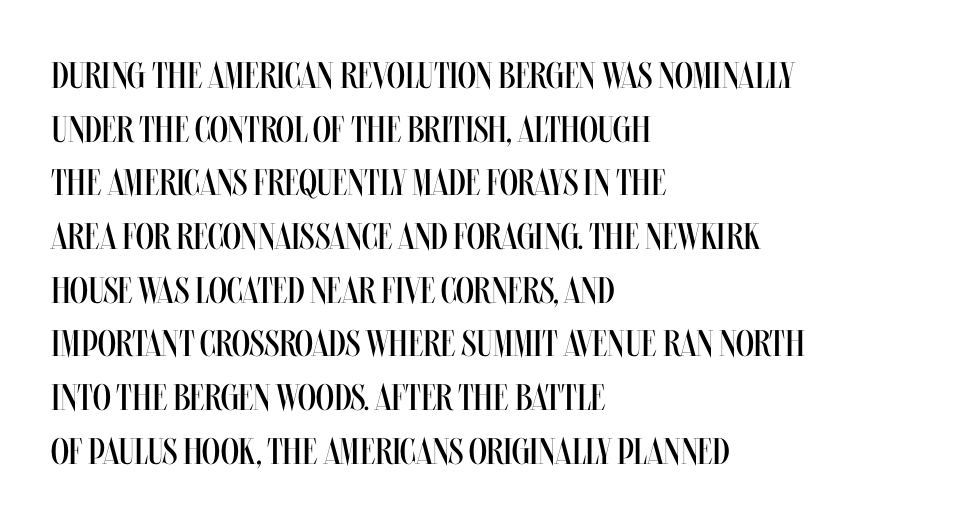
Q: Is the text bold? A: No.
Q: Is the text italic (slanted)? A: No, it is upright.
Q: Is the text underlined? A: No.
Q: How is the paragraph aligned? A: Left-aligned.
Q: Is the spacing between letters normal or unusually wide? A: Normal.
Q: Is the spacing between lines tight, normal or loose? A: Normal.
Q: Width (condensed, normal, or wide)? A: Condensed.
Q: Stroke contrast? A: Medium.
Q: x-height? A: Large.
Q: Monospaced? A: No.
